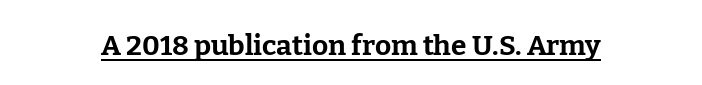
The image shows 28 px bold serif type, upright; set normal letter spacing, underlined; low stroke contrast and a medium x-height.
